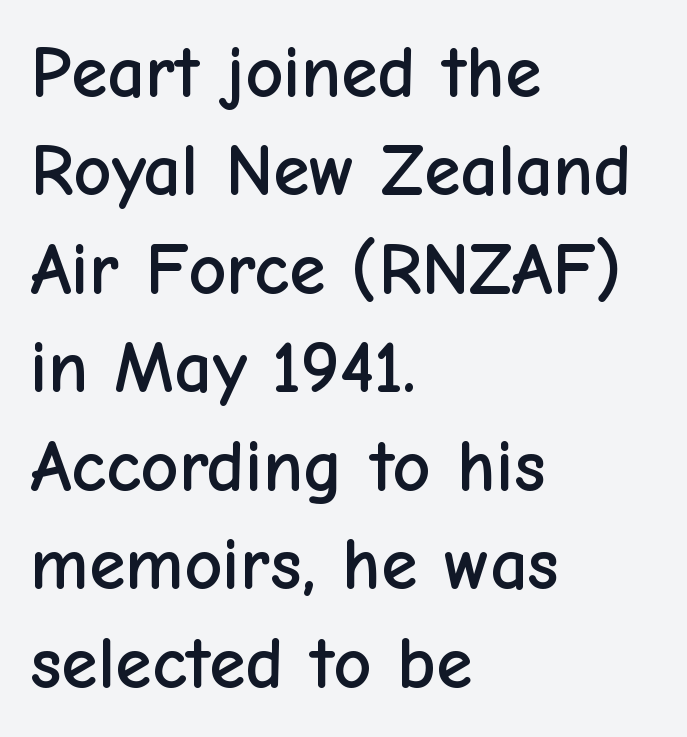
Q: Is the text italic (slanted)? A: No, it is upright.
Q: Is the typeface a serif or a sans-serif typeface? A: Sans-serif.
Q: Is the text underlined? A: No.
Q: How is the paragraph aligned? A: Left-aligned.
Q: Is the spacing between letters normal or unusually wide? A: Normal.
Q: Is the spacing between lines tight, normal or loose? A: Normal.
Q: Width (condensed, normal, or wide)? A: Normal.
Q: Stroke contrast? A: Low.
Q: x-height? A: Medium.
Q: Monospaced? A: No.
